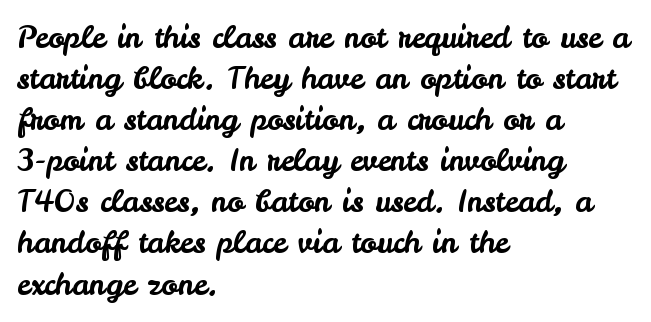
{"serif": "no", "width": "normal", "stroke_contrast": "low", "x_height": "small", "monospaced": "no", "underline": "no", "align": "left", "line_spacing": "normal", "line_spacing_ratio": 1.37, "letter_spacing": "normal", "letter_spacing_em": 0.0, "glyph_px": 30}
